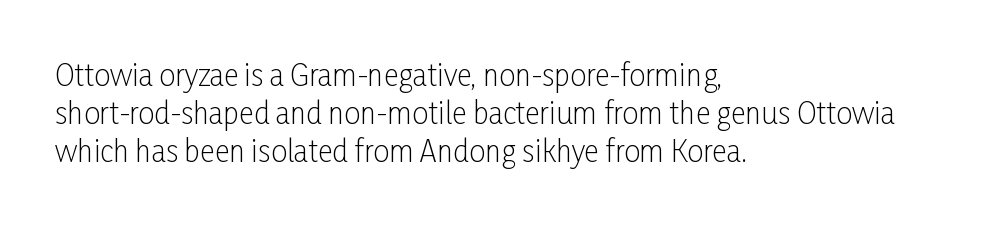
The letters advance in unequal steps, a hallmark of proportional type. Each word holds together tightly as a unit, with standard inter-letter gaps. What's the leading like? Ordinary, nothing unusual. Descenders hang freely into open space. The letters stand straight up with perfectly vertical stems. Stem width sits at or under what a default text font uses.
